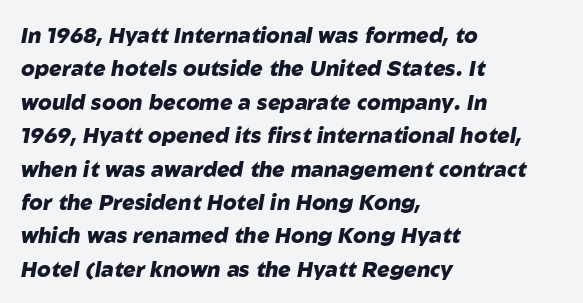
{"italic": "yes", "lean": "right", "slant_degrees": 10, "bold": "yes", "underline": "no", "align": "left", "line_spacing": "normal", "line_spacing_ratio": 1.59, "letter_spacing": "normal", "letter_spacing_em": 0.0, "glyph_px": 21}
